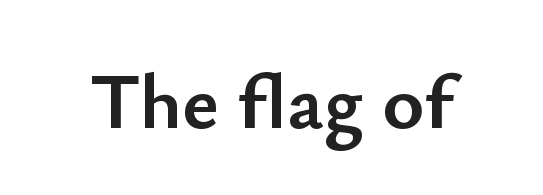
The passage shown is typeset with a sans-serif family. Quick note: not italic, upright. Chunky letters — that's bold for sure. Do the characters align in a grid? No, the font is proportional.
